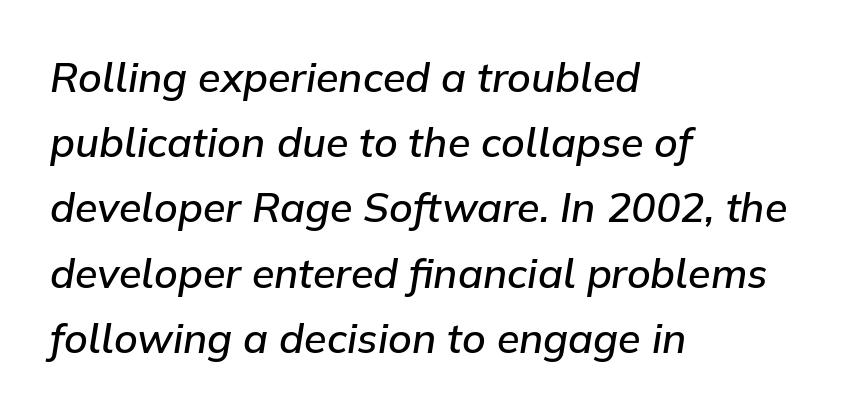
An italicized treatment has been applied to the whole sample. The rendering keeps characters at their native spacing. Weight check: semibold — heavier than regular, not quite bold. Each letter keeps its own natural width here, so spacing adapts to shape. A clean baseline with only descenders dipping below it. How would I describe the line gaps? Plain and ordinary.
